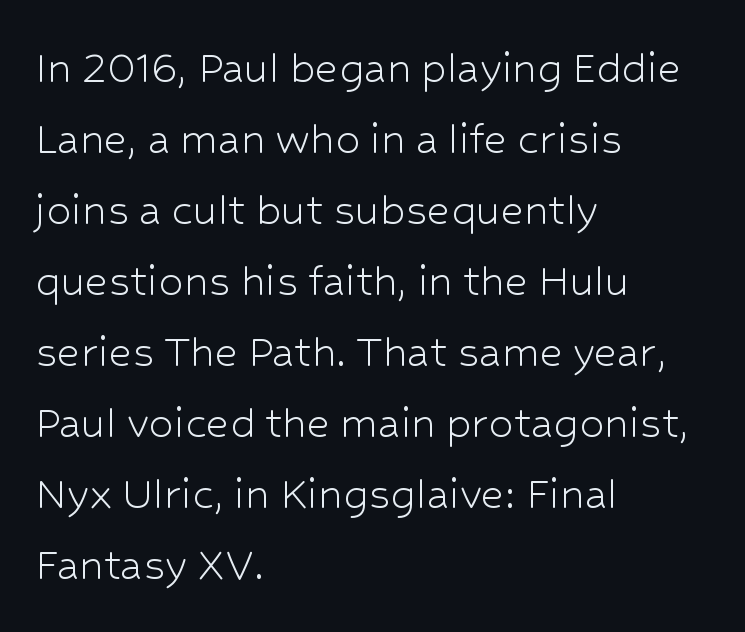
The image shows 50 px light sans-serif type, upright; set left-aligned, normal line spacing (1.42x), normal letter spacing, not underlined; low stroke contrast and a medium x-height.
